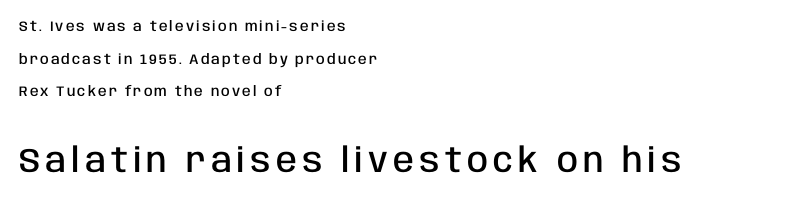
Q: Is the text bold? A: Semi-bold.
Q: Is the text italic (slanted)? A: No, it is upright.
Q: Is the typeface a serif or a sans-serif typeface? A: Sans-serif.
Q: Is the text underlined? A: No.
Q: How is the paragraph aligned? A: Left-aligned.
Q: Is the spacing between lines tight, normal or loose? A: Loose.
Q: Which block of text is set in a larger size, the first (top) or the second (bottom)? A: The second (bottom) one.
Q: Width (condensed, normal, or wide)? A: Condensed.
Q: Stroke contrast? A: Low.
Q: x-height? A: Large.
Q: Monospaced? A: No.
